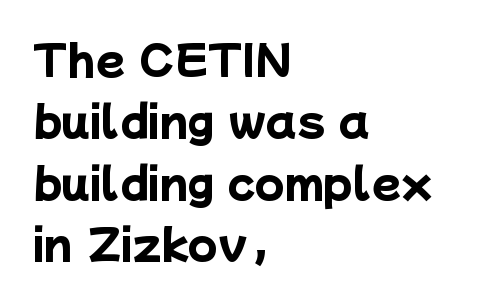
Q: Is the text bold? A: Yes.
Q: Is the typeface a serif or a sans-serif typeface? A: Sans-serif.
Q: Is the text underlined? A: No.
Q: How is the paragraph aligned? A: Left-aligned.
Q: Is the spacing between letters normal or unusually wide? A: Normal.
Q: Is the spacing between lines tight, normal or loose? A: Normal.
Q: Width (condensed, normal, or wide)? A: Normal.
Q: Stroke contrast? A: Low.
Q: x-height? A: Medium.
Q: Monospaced? A: No.
